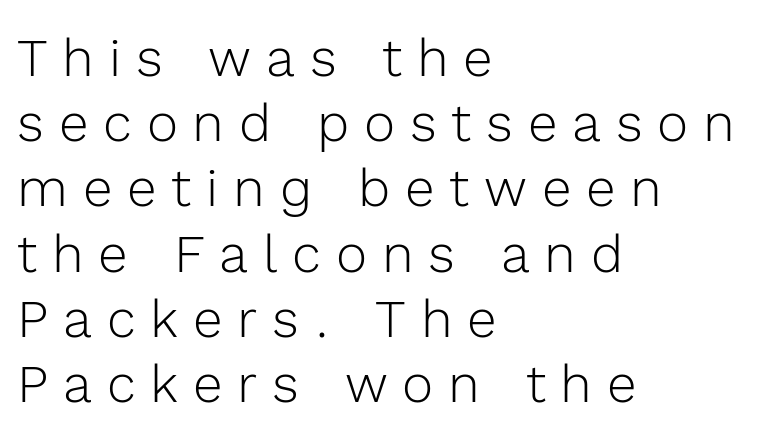
Q: Is the text bold? A: No.
Q: Is the text italic (slanted)? A: No, it is upright.
Q: Is the typeface a serif or a sans-serif typeface? A: Sans-serif.
Q: Is the text underlined? A: No.
Q: How is the paragraph aligned? A: Left-aligned.
Q: Is the spacing between letters normal or unusually wide? A: Unusually wide.
Q: Width (condensed, normal, or wide)? A: Normal.
Q: x-height? A: Medium.
Q: Monospaced? A: No.
